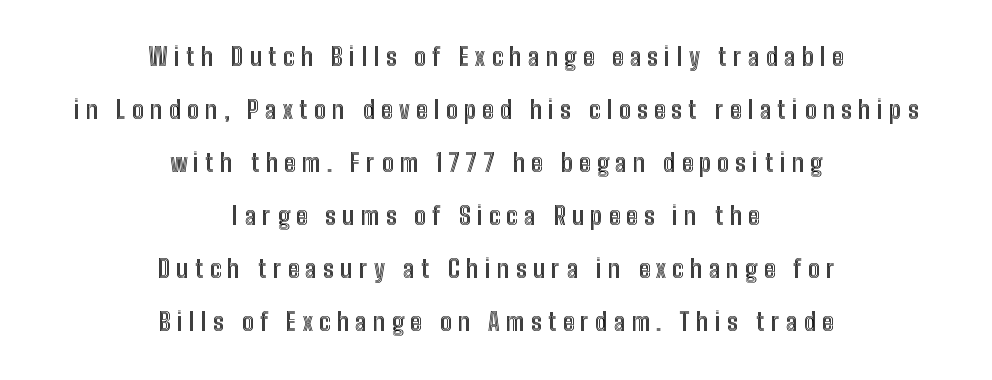
How would I describe the line gaps? Wide and relaxed. Rendered with straight, roman letterforms. The rag falls on both sides of this text block equally. The letterforms stand isolated, each surrounded by extra space. Descender tails drop into unmarked territory.
